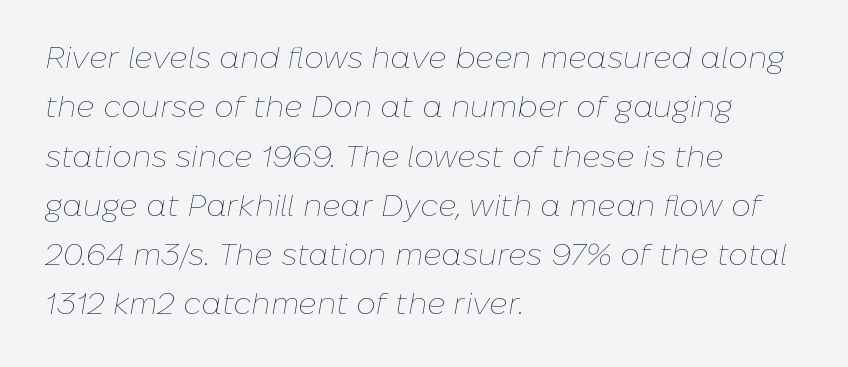
The glyphs look as if they've been sheared to an angle. A student would call this left alignment; a typographer would say flush left, rag right. Each word holds together tightly as a unit, with standard inter-letter gaps. Looks like regular typesetting: each glyph gets only the width it needs. Quick note: underline off. Vertically, the passage feels balanced, rows spaced as you'd expect.
